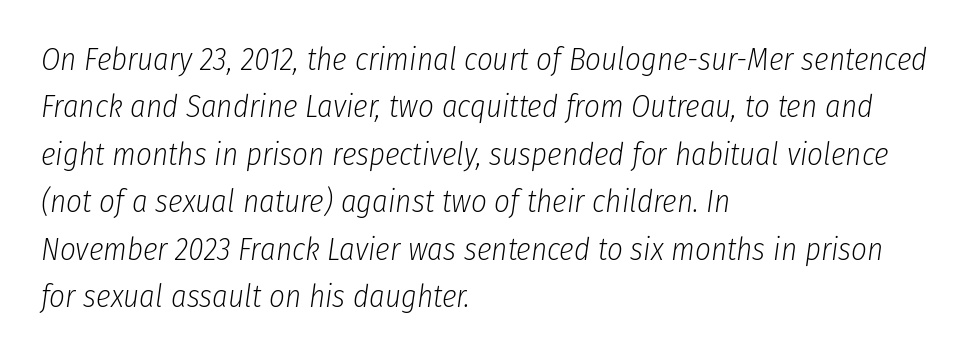
The lettering tilts uniformly, giving the passage an italic look. Character widths vary here, with narrow letters taking less room than wide ones. Between one letter and the next there's only the usual sliver of space. Baseline-to-baseline distance is the conventional proportion of letter height. The baseline area is clear.
